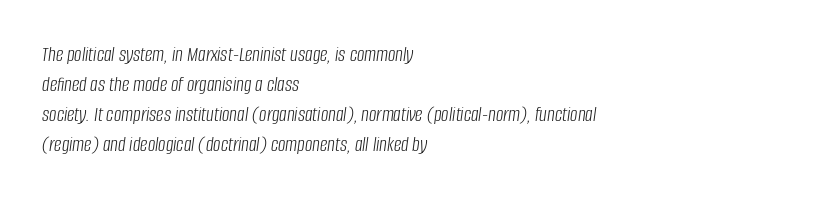
Q: Is the text bold? A: No.
Q: Is the text italic (slanted)? A: Yes, it leans right by about 8 degrees.
Q: Is the text underlined? A: No.
Q: How is the paragraph aligned? A: Left-aligned.
Q: Is the spacing between letters normal or unusually wide? A: Normal.
Q: Is the spacing between lines tight, normal or loose? A: Normal.
